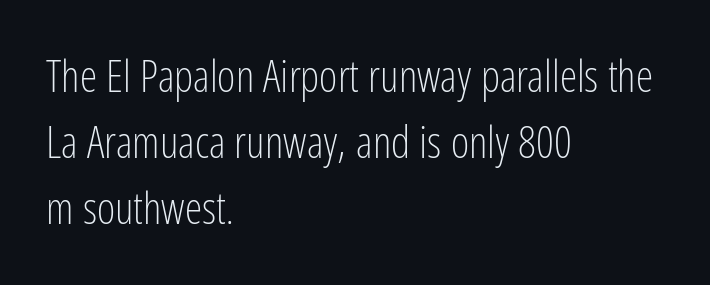
Honestly, there is no underline to notice here at all. No extra tracking has been applied to these lines. Horizontally, the lines are justified to the leading edge only. Posture: vertical. Summary of vertical rhythm: regular, with standard interline spacing.
